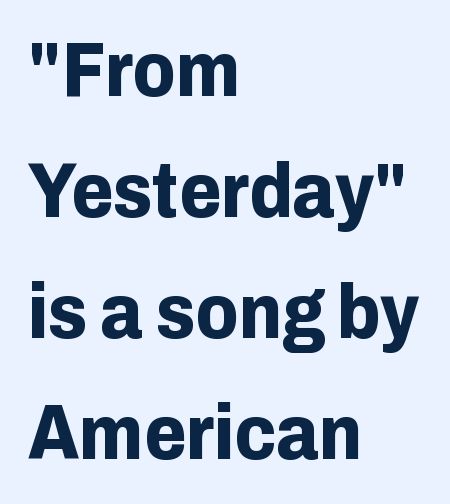
Q: Is the text bold? A: Yes.
Q: Is the text italic (slanted)? A: No, it is upright.
Q: Is the typeface a serif or a sans-serif typeface? A: Sans-serif.
Q: Is the text underlined? A: No.
Q: How is the paragraph aligned? A: Left-aligned.
Q: Is the spacing between letters normal or unusually wide? A: Normal.
Q: Is the spacing between lines tight, normal or loose? A: Normal.
Q: Width (condensed, normal, or wide)? A: Normal.
Q: Stroke contrast? A: Low.
Q: x-height? A: Medium.
Q: Monospaced? A: No.
